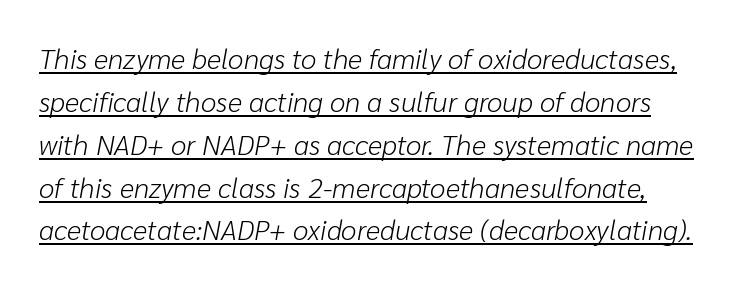
{"italic": "yes", "lean": "right", "slant_degrees": 10, "bold": "no", "weight": "light", "width": "normal", "stroke_contrast": "low", "x_height": "medium", "monospaced": "no", "underline": "yes", "line_spacing": "normal", "line_spacing_ratio": 1.53, "letter_spacing": "normal", "letter_spacing_em": 0.0, "glyph_px": 28}
